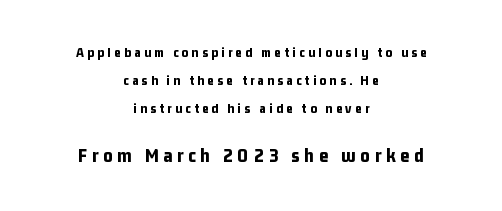
{"italic": "no", "bold": "yes", "underline": "no", "align": "center", "line_spacing": "loose", "line_spacing_ratio": 2.01, "letter_spacing": "wide", "letter_spacing_em": 0.24, "larger_block": "second", "size_ratio": 1.43, "glyph_px": 20}
